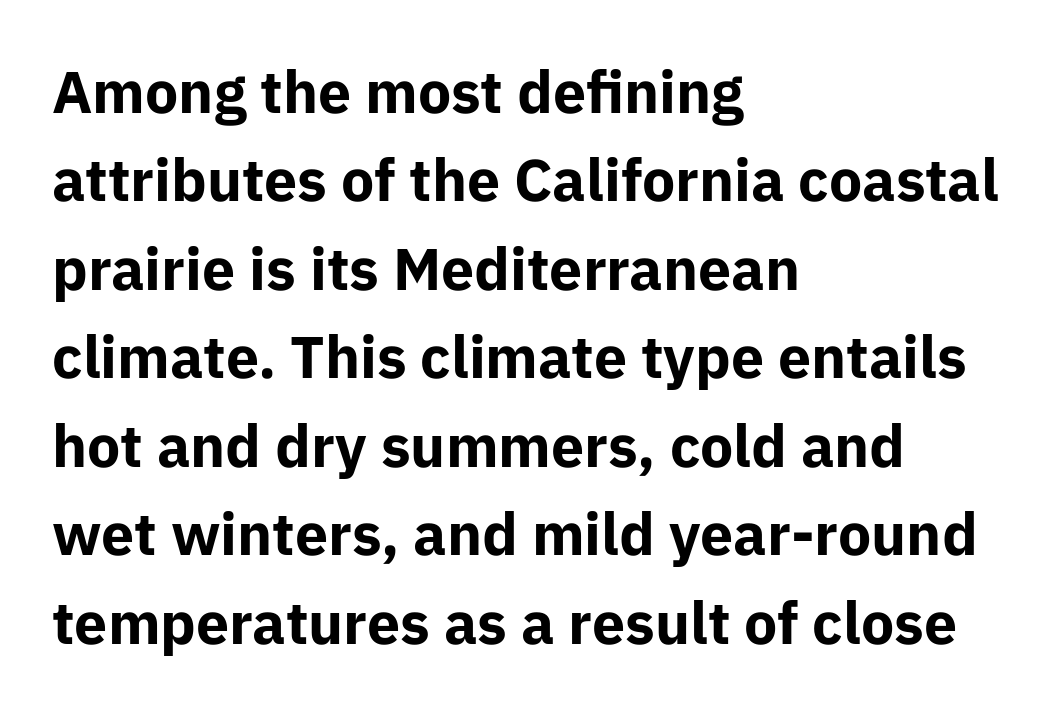
No feet cap the strokes, marking this as sans-serif type. Descenders are the only things crossing below the line. Tracking here is standard; glyphs follow each other at the usual distance. Successive baselines arrive at the customary interval. These lines are rendered in a variable-pitch font. Compared with a centered layout, this one pins lines to the left instead.
